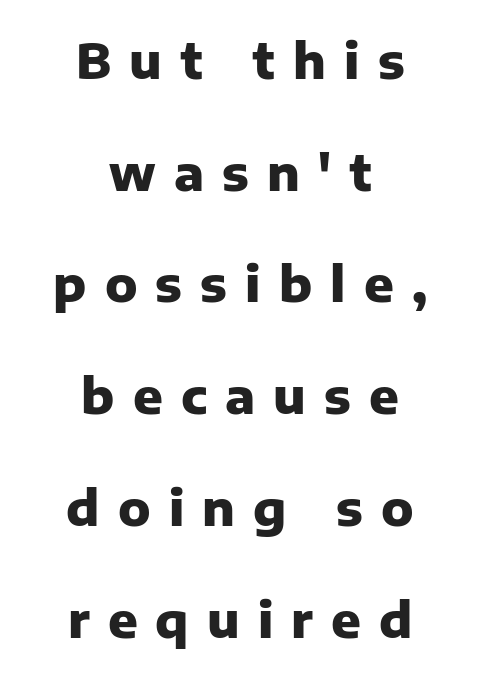
Q: Is the text bold? A: Yes.
Q: Is the text italic (slanted)? A: No, it is upright.
Q: Is the typeface a serif or a sans-serif typeface? A: Sans-serif.
Q: Is the text underlined? A: No.
Q: How is the paragraph aligned? A: Centered.
Q: Is the spacing between letters normal or unusually wide? A: Unusually wide.
Q: Is the spacing between lines tight, normal or loose? A: Loose.
Q: Width (condensed, normal, or wide)? A: Normal.
Q: Stroke contrast? A: Low.
Q: x-height? A: Medium.
Q: Monospaced? A: No.
